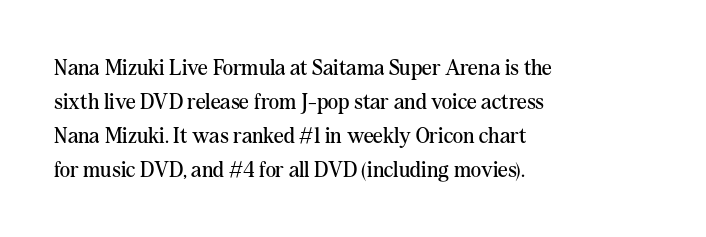
Q: Is the text bold? A: No.
Q: Is the text italic (slanted)? A: No, it is upright.
Q: Is the text underlined? A: No.
Q: How is the paragraph aligned? A: Left-aligned.
Q: Is the spacing between letters normal or unusually wide? A: Normal.
Q: Is the spacing between lines tight, normal or loose? A: Normal.
